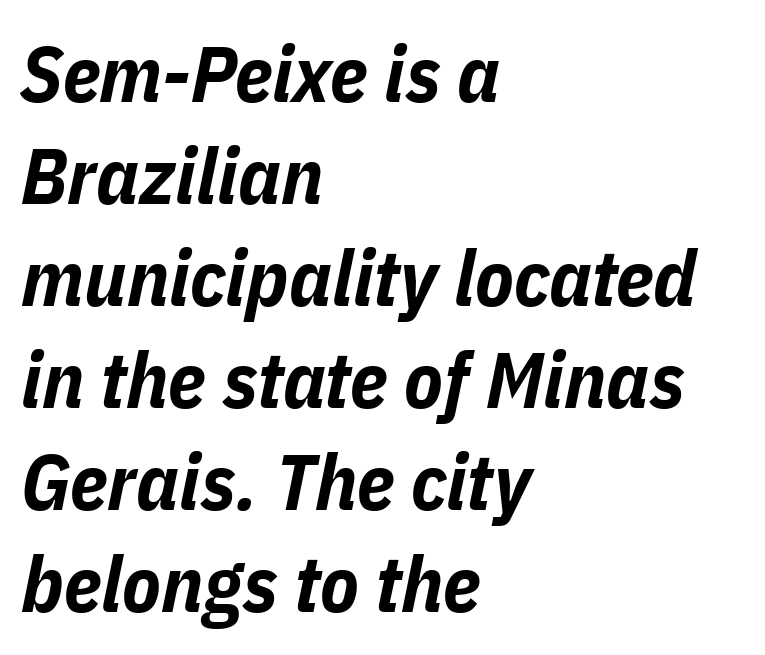
The image shows 79 px bold, condensed type, italic (leaning right); set left-aligned, normal line spacing (1.29x), normal letter spacing, not underlined; low stroke contrast and a medium x-height.
